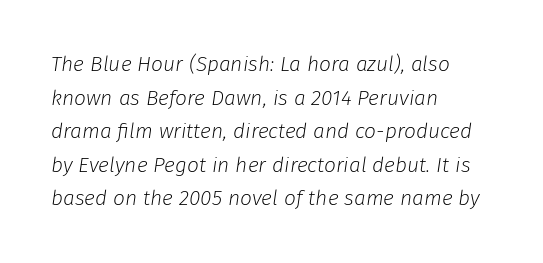
The image shows 21 px text type, italic (leaning right); set left-aligned, normal line spacing (1.6x), normal letter spacing, not underlined.
